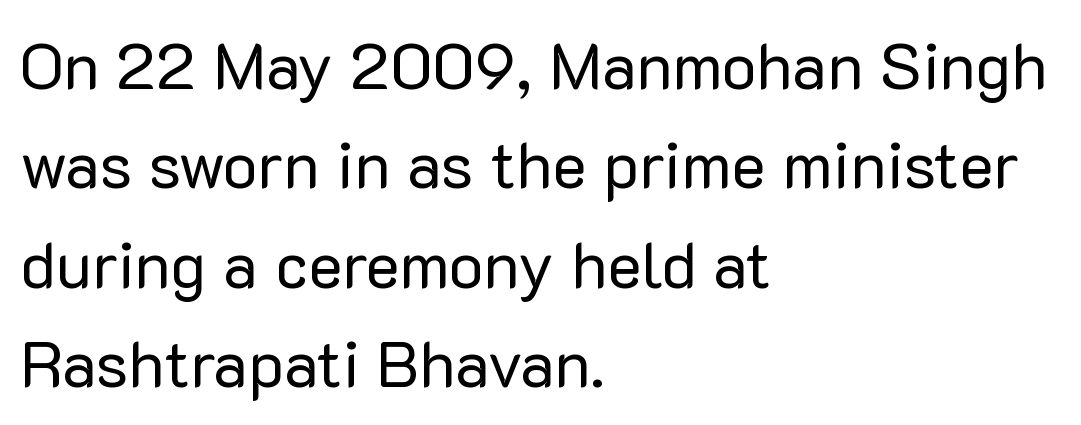
Q: Is the text bold? A: No.
Q: Is the text italic (slanted)? A: No, it is upright.
Q: Is the typeface a serif or a sans-serif typeface? A: Sans-serif.
Q: Is the text underlined? A: No.
Q: How is the paragraph aligned? A: Left-aligned.
Q: Is the spacing between letters normal or unusually wide? A: Normal.
Q: Is the spacing between lines tight, normal or loose? A: Normal.
Q: Width (condensed, normal, or wide)? A: Normal.
Q: Stroke contrast? A: Low.
Q: x-height? A: Medium.
Q: Monospaced? A: No.
